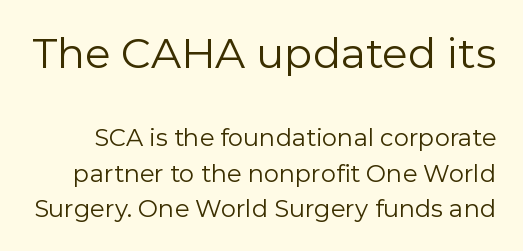
Think of a printed novel: that variable character pitch is what you see here. In terms of letterform style, serifs are entirely absent. The letters sit at their default tracking, neither squeezed nor spread. The lettering stays uniformly vertical, giving the passage a roman look. The more generous point size was reserved for the upper chunk. The characters are drawn with everyday or finer stroke widths.
